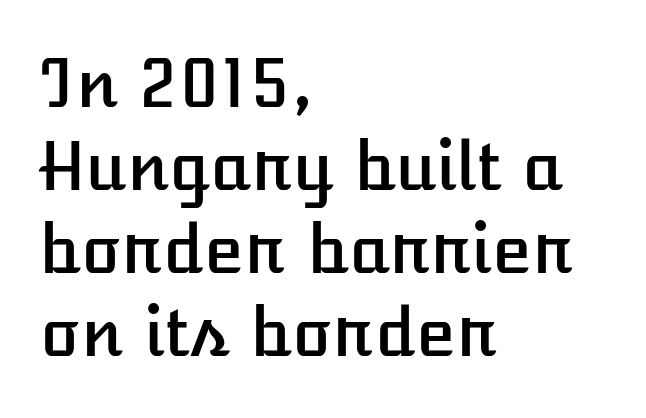
Glance below the letters and you will spot only blank space. Here the glyphs are tracked normally, forming tight word shapes. Here the designer chose a conventional face with non-uniform glyph widths. The ragged edge is on the right, which tells us the setting is flush left. These lines sit exactly where default settings would place them.
